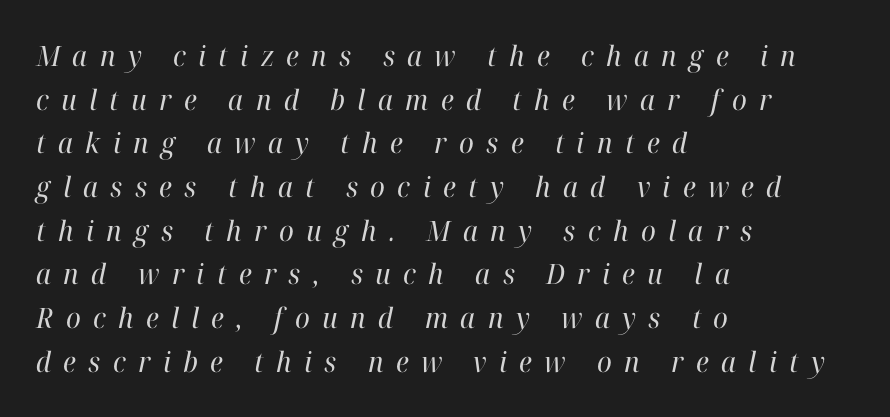
{"serif": "yes", "italic": "yes", "lean": "right", "slant_degrees": 12, "bold": "no", "weight": "regular", "width": "normal", "stroke_contrast": "high", "x_height": "medium", "monospaced": "no", "underline": "no", "align": "left", "line_spacing": "normal", "line_spacing_ratio": 1.56, "letter_spacing": "wide", "letter_spacing_em": 0.44, "glyph_px": 28}
